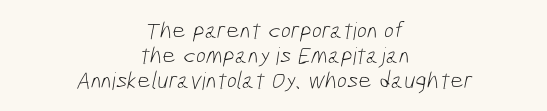
The image shows 24 px text type; set centered, tight line spacing (1.04x), normal letter spacing, not underlined.
